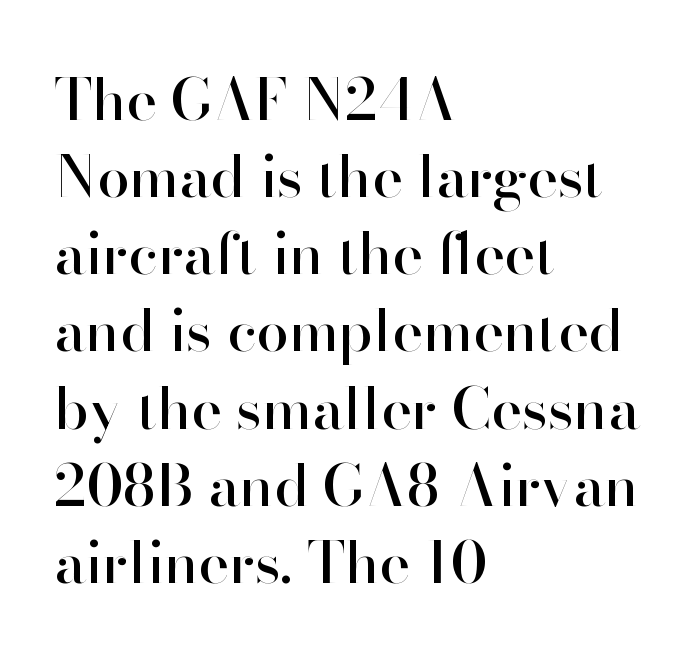
Q: Is the text italic (slanted)? A: No, it is upright.
Q: Is the typeface a serif or a sans-serif typeface? A: Sans-serif.
Q: Is the text underlined? A: No.
Q: How is the paragraph aligned? A: Left-aligned.
Q: Is the spacing between letters normal or unusually wide? A: Normal.
Q: Is the spacing between lines tight, normal or loose? A: Normal.
Q: Width (condensed, normal, or wide)? A: Normal.
Q: Stroke contrast? A: High.
Q: x-height? A: Small.
Q: Monospaced? A: No.
